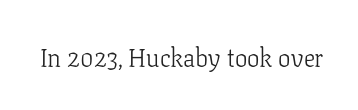
The rendering keeps characters at their native spacing. The font sits on the lighter half of the weight spectrum, regular included. Quick note: underline off. Is there any slant? The stems are plumb.
